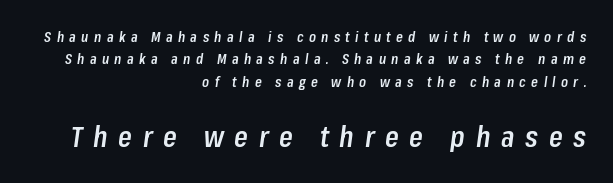
Teacher's note: observe the even right margin — that is flush-right alignment. Rows of type keep a routine distance in the vertical direction. This rendering widens character spacing well past its baseline value. Glance below the letters and you will spot only blank space. Each letter keeps its own natural width here, so spacing adapts to shape. Typographic density is moderately raised because the face is semibold.
